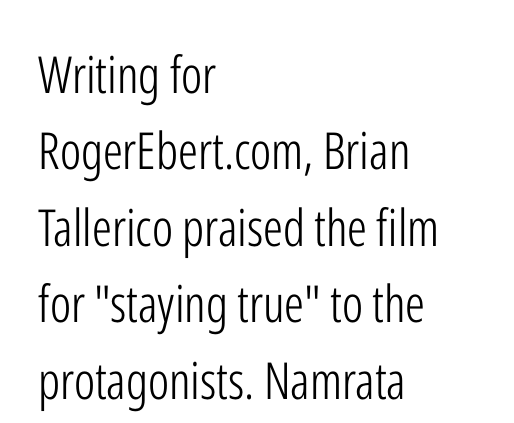
{"serif": "no", "italic": "no", "bold": "no", "weight": "light", "width": "condensed", "stroke_contrast": "low", "x_height": "medium", "monospaced": "no", "underline": "no", "align": "left", "line_spacing": "normal", "line_spacing_ratio": 1.5, "letter_spacing": "normal", "letter_spacing_em": 0.0, "glyph_px": 51}
